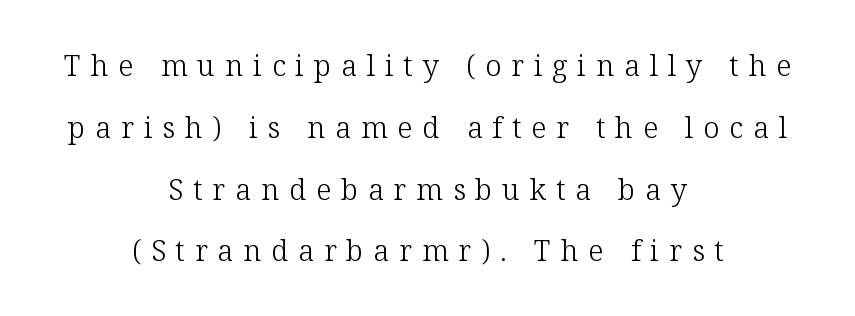
{"serif": "yes", "italic": "no", "bold": "no", "weight": "light", "width": "normal", "stroke_contrast": "low", "x_height": "medium", "monospaced": "no", "underline": "no", "align": "center", "line_spacing": "loose", "line_spacing_ratio": 2.13, "letter_spacing": "wide", "letter_spacing_em": 0.34, "glyph_px": 29}
